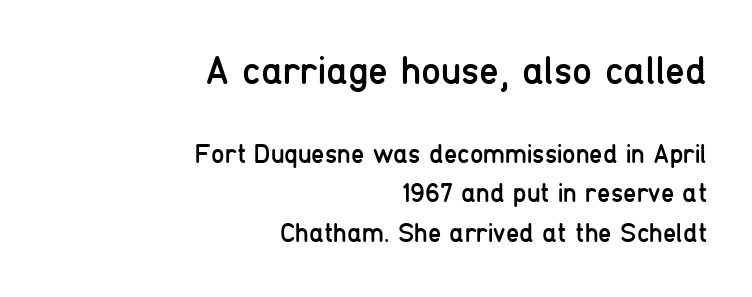
The image shows 40 px regular-weight, condensed sans-serif type, upright; set right-aligned, normal line spacing (1.47x), normal letter spacing, not underlined; the first (top) block is 1.48x larger; low stroke contrast and a medium x-height.
